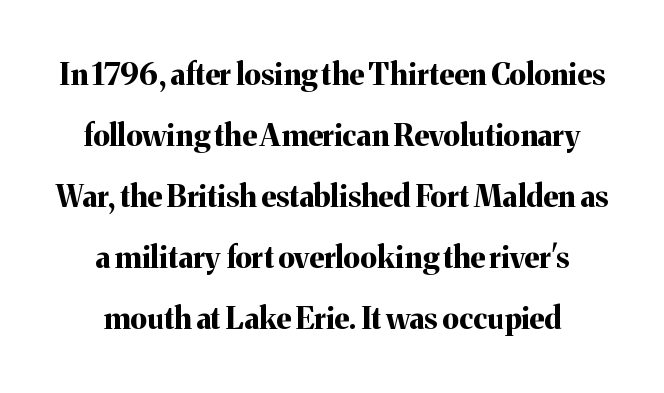
{"serif": "yes", "italic": "no", "bold": "yes", "weight": "bold", "width": "normal", "stroke_contrast": "medium", "x_height": "medium", "monospaced": "no", "underline": "no", "line_spacing": "loose", "line_spacing_ratio": 2.03, "letter_spacing": "normal", "letter_spacing_em": 0.0, "glyph_px": 30}
